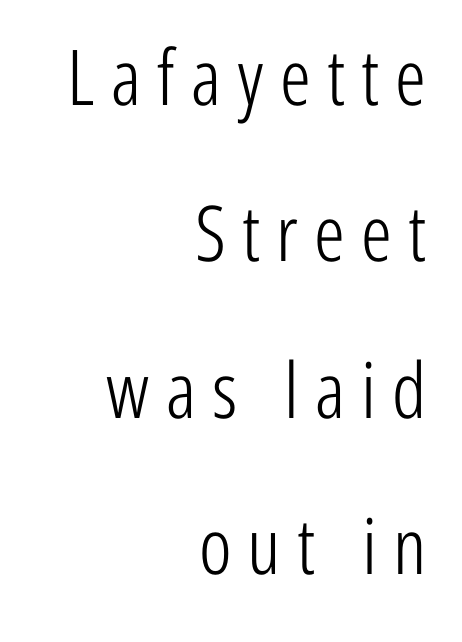
Q: Is the text bold? A: No.
Q: Is the text italic (slanted)? A: No, it is upright.
Q: Is the typeface a serif or a sans-serif typeface? A: Sans-serif.
Q: Is the text underlined? A: No.
Q: How is the paragraph aligned? A: Right-aligned.
Q: Is the spacing between letters normal or unusually wide? A: Unusually wide.
Q: Is the spacing between lines tight, normal or loose? A: Loose.
Q: Width (condensed, normal, or wide)? A: Condensed.
Q: Stroke contrast? A: Low.
Q: x-height? A: Medium.
Q: Monospaced? A: No.
